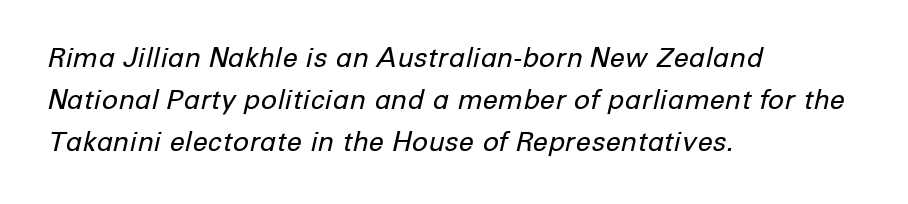
Q: Is the text bold? A: No.
Q: Is the text italic (slanted)? A: Yes, it leans right by about 12 degrees.
Q: Is the text underlined? A: No.
Q: How is the paragraph aligned? A: Left-aligned.
Q: Is the spacing between letters normal or unusually wide? A: Normal.
Q: Is the spacing between lines tight, normal or loose? A: Normal.
